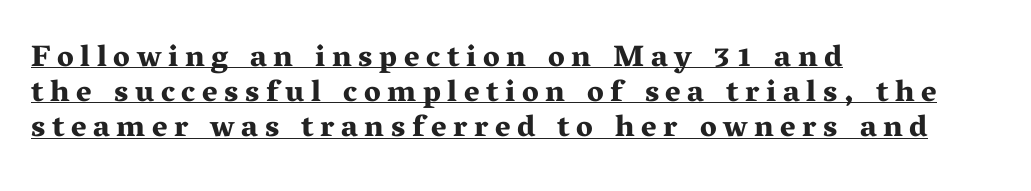
Varying glyph widths throughout — classic text-font behaviour. Stroke thickness is high; the sample reads as a true bold. Letterform terminals end in serifs throughout the passage. These lines were composed using upright roman letters. The face used here appears with an underline applied. The passage is arranged the way most books set body copy — flush left.
